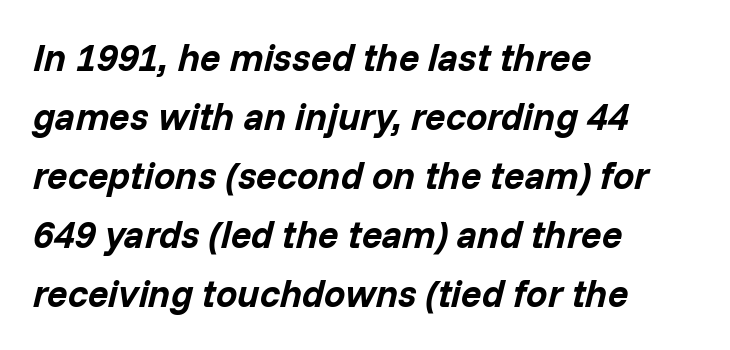
This sample keeps an unexceptional amount of space between lines. Caption: standard tracking, unaltered. This is oblique type, the kind used for emphasis or titles. Caption: bold face, heavy strokes.
